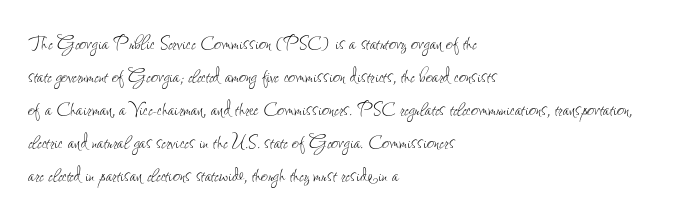
{"bold": "no", "underline": "no", "align": "left", "line_spacing": "normal", "line_spacing_ratio": 1.37, "letter_spacing": "normal", "letter_spacing_em": 0.0, "glyph_px": 24}
